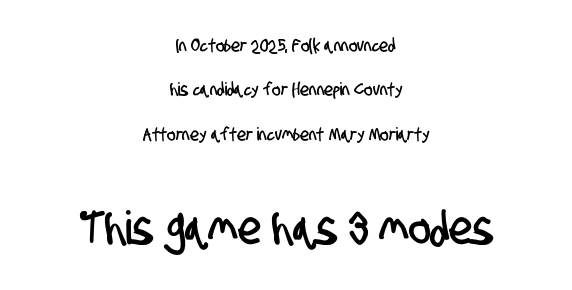
Q: Is the typeface a serif or a sans-serif typeface? A: Sans-serif.
Q: Is the text underlined? A: No.
Q: How is the paragraph aligned? A: Centered.
Q: Is the spacing between letters normal or unusually wide? A: Normal.
Q: Is the spacing between lines tight, normal or loose? A: Loose.
Q: Which block of text is set in a larger size, the first (top) or the second (bottom)? A: The second (bottom) one.
Q: Width (condensed, normal, or wide)? A: Condensed.
Q: Stroke contrast? A: Low.
Q: x-height? A: Large.
Q: Monospaced? A: No.
